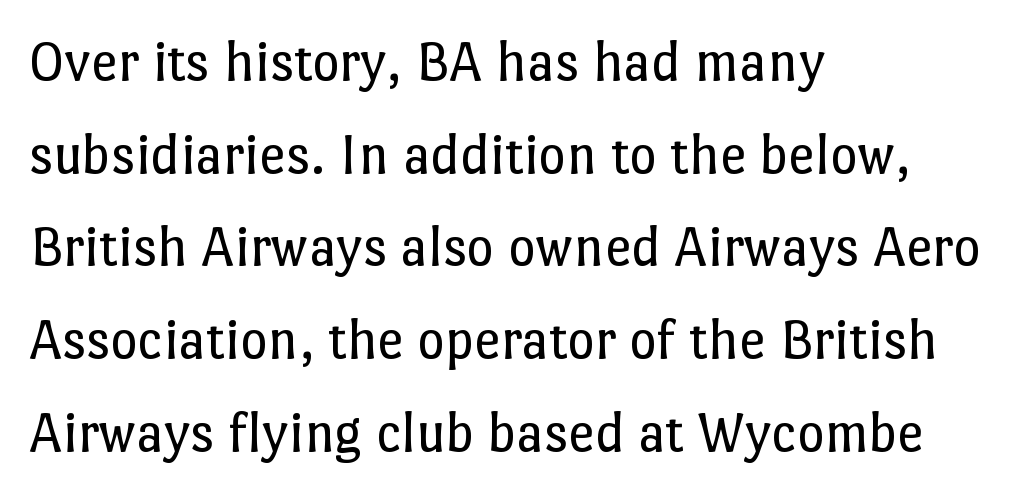
The typeface has the unassuming heft of standard copy or less. The specimen reads as upright at a glance. The leading is moderate, giving the passage an even texture. The space beneath each line is pristine and unruled. Character widths vary here, with narrow letters taking less room than wide ones.
